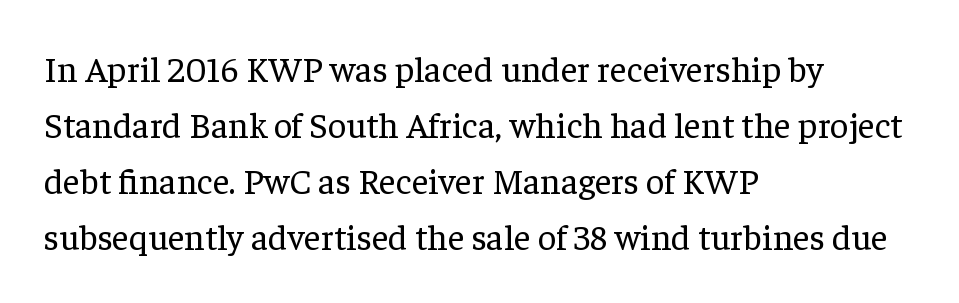
In terms of posture, this sample is upright. Default kerning and tracking; the words read as compact shapes. The space directly below the letters is spotless. You could not count columns in this text — the font is proportionally spaced. Weight: regular or lighter. These lines stack with their left ends in a neat column.
